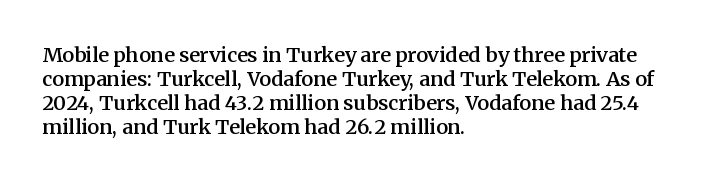
{"italic": "no", "bold": "semi", "underline": "no", "align": "left", "line_spacing_ratio": 1.2, "letter_spacing": "normal", "letter_spacing_em": 0.0, "glyph_px": 20}
